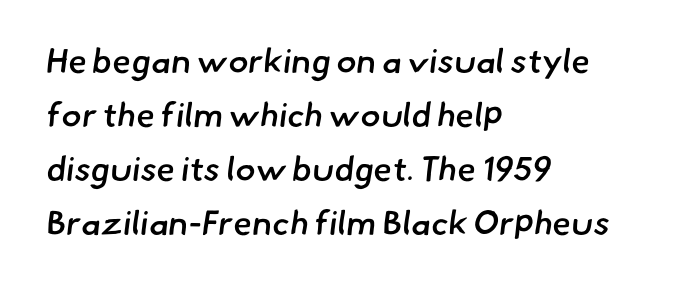
{"serif": "no", "bold": "semi", "weight": "semibold", "width": "normal", "stroke_contrast": "low", "x_height": "small", "monospaced": "no", "underline": "no", "align": "left", "line_spacing": "normal", "line_spacing_ratio": 1.59, "letter_spacing": "normal", "letter_spacing_em": 0.0, "glyph_px": 34}
